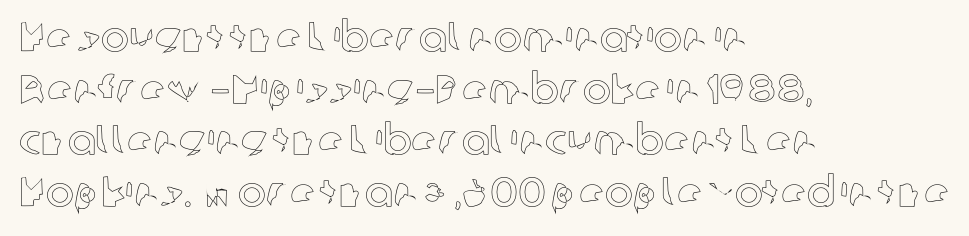
Q: Is the text italic (slanted)? A: No, it is upright.
Q: Is the text underlined? A: No.
Q: How is the paragraph aligned? A: Left-aligned.
Q: Is the spacing between letters normal or unusually wide? A: Normal.
Q: Width (condensed, normal, or wide)? A: Normal.
Q: x-height? A: Medium.
Q: Monospaced? A: No.
